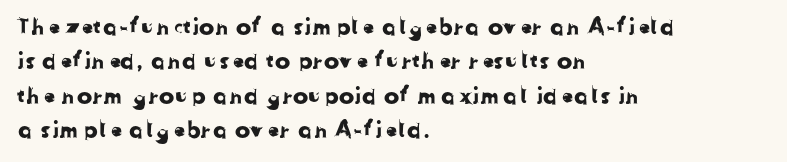
A clean baseline with only descenders dipping below it. Here the glyphs are tracked normally, forming tight word shapes. The typesetter chose a ragged-right arrangement here. Normally led — the rows are evenly, conventionally spaced.
